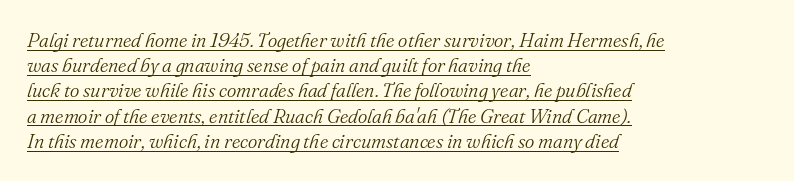
The horizontal fit of the characters is conventional and even. The specimen reads as italic at a glance. Rows of type keep a routine distance in the vertical direction. Unbolded letterforms with no extra heft. Short and long lines alike share a common starting point at left.
